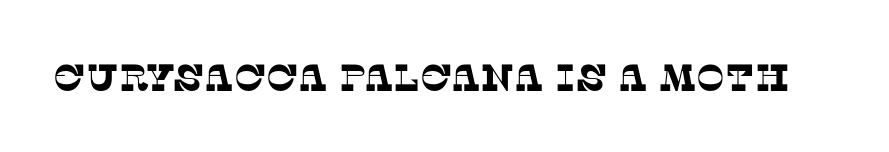
Q: Is the typeface a serif or a sans-serif typeface? A: Serif.
Q: Is the text underlined? A: No.
Q: Is the spacing between letters normal or unusually wide? A: Normal.
Q: Width (condensed, normal, or wide)? A: Normal.
Q: Stroke contrast? A: Low.
Q: x-height? A: Large.
Q: Monospaced? A: No.
